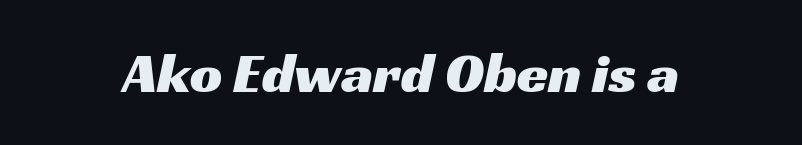
The image shows 57 px wide sans-serif type; set normal letter spacing, not underlined; medium stroke contrast and a medium x-height.
